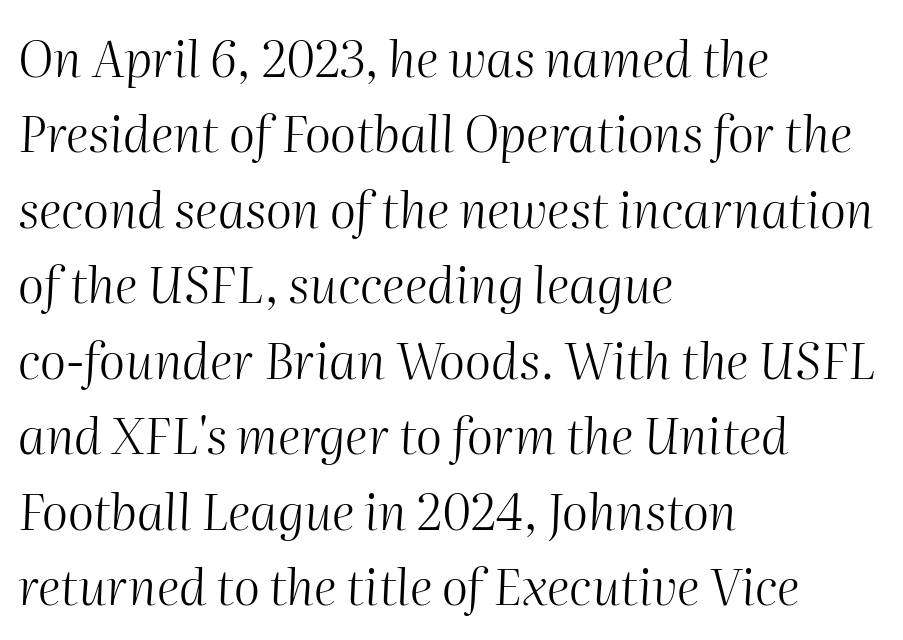
The block of text has a typical density, with ordinary space between rows. The weight tops out at a normal text grade. All the whitespace from short lines collects on the right. Note the varied advance widths — an 'i' is clearly narrower than an 'm'.
